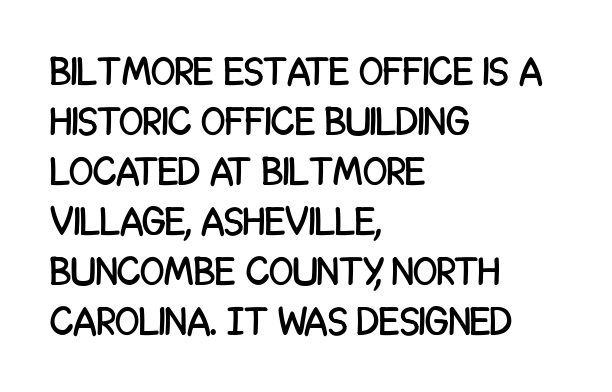
Each letter keeps its own natural width here, so spacing adapts to shape. The tracking reads as untouched default to a designer's eye. This rendering uses left alignment, leaving the right contour irregular. Type without underlining. Leading matches the norm, producing a regular column. I'd call this a sans setting — the letters go barefoot.
